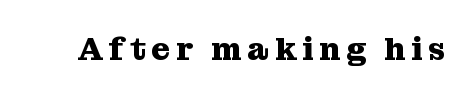
Regarding serifs, this sample has them. Lines of text with bare space underneath. The face used here has the dense, thick strokes of a bold. The specimen reads as upright at a glance. The passage shown is typed in a proportional face where columns would drift.
